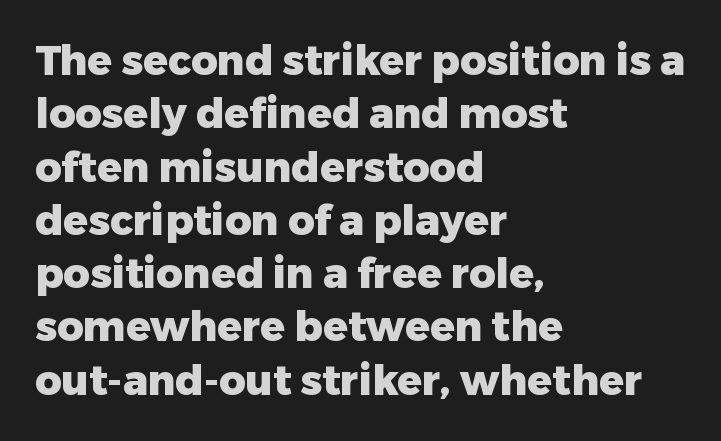
Q: Is the text bold? A: Yes.
Q: Is the text italic (slanted)? A: No, it is upright.
Q: Is the typeface a serif or a sans-serif typeface? A: Sans-serif.
Q: Is the text underlined? A: No.
Q: How is the paragraph aligned? A: Left-aligned.
Q: Is the spacing between letters normal or unusually wide? A: Normal.
Q: Is the spacing between lines tight, normal or loose? A: Normal.
Q: Width (condensed, normal, or wide)? A: Normal.
Q: Stroke contrast? A: Low.
Q: x-height? A: Medium.
Q: Monospaced? A: No.
